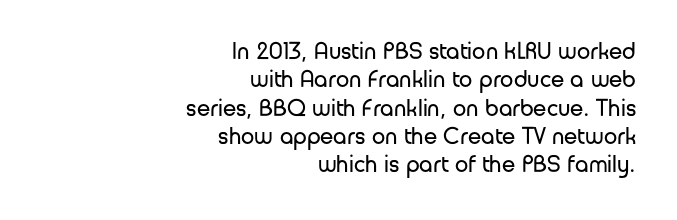
Has an underline been added? It has not. The axis of the letterforms is exactly vertical. Is the stroke heavy? The answer is a plain regular-or-lighter. Layout note: lines flush right. Inter-character spacing is left at the font's built-in metrics.
